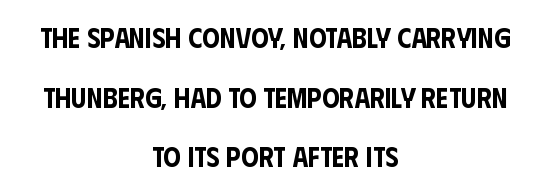
{"serif": "no", "italic": "no", "width": "condensed", "stroke_contrast": "low", "x_height": "large", "monospaced": "no", "underline": "no", "align": "center", "line_spacing": "loose", "line_spacing_ratio": 2.13, "letter_spacing": "normal", "letter_spacing_em": 0.0, "glyph_px": 28}
